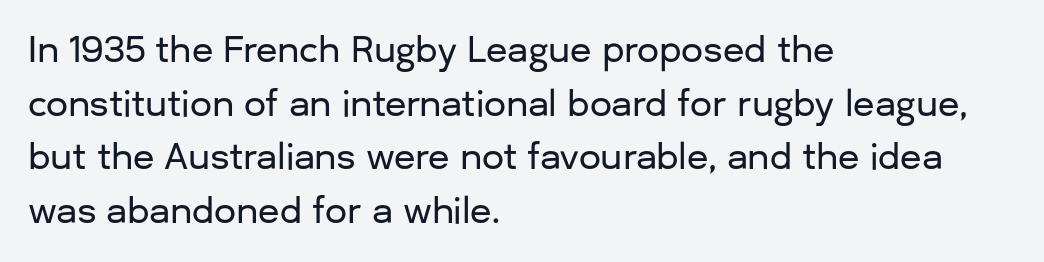
Descenders are the only things crossing below the line. Where is the straight margin? On the left. Does the type have serifs? No, each stem ends abruptly. Each word holds together tightly as a unit, with standard inter-letter gaps.
